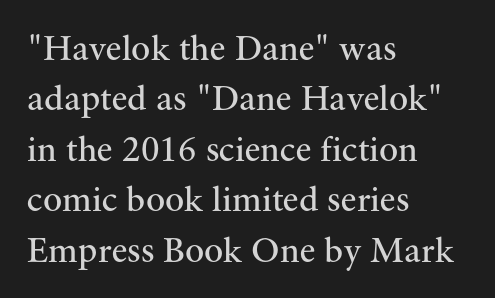
{"serif": "yes", "italic": "no", "bold": "no", "weight": "regular", "width": "normal", "stroke_contrast": "medium", "x_height": "small", "monospaced": "no", "underline": "no", "align": "left", "line_spacing": "normal", "line_spacing_ratio": 1.4, "letter_spacing": "normal", "letter_spacing_em": 0.0, "glyph_px": 36}
